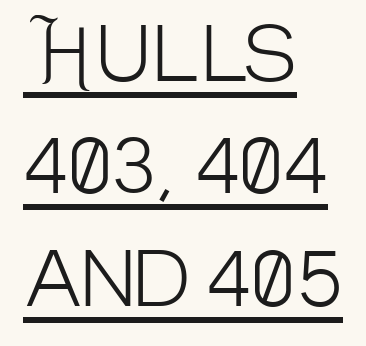
The image shows 74 px light, condensed sans-serif type, upright; set left-aligned, normal line spacing (1.52x), normal letter spacing, underlined; low stroke contrast and a large x-height.
